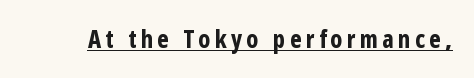
The image shows 24 px bold type, upright; set underlined.
